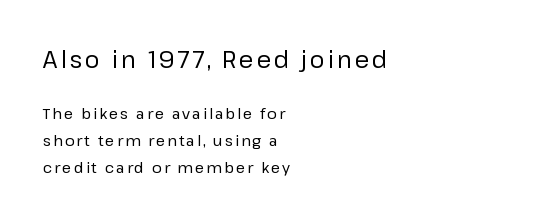
Layout note: lines flush left. Style check: upright. Top chunk: large. Bottom chunk: small. The cut favours lightness, reaching ordinary text weight at its darkest. Nobody drew a line under any word here.
